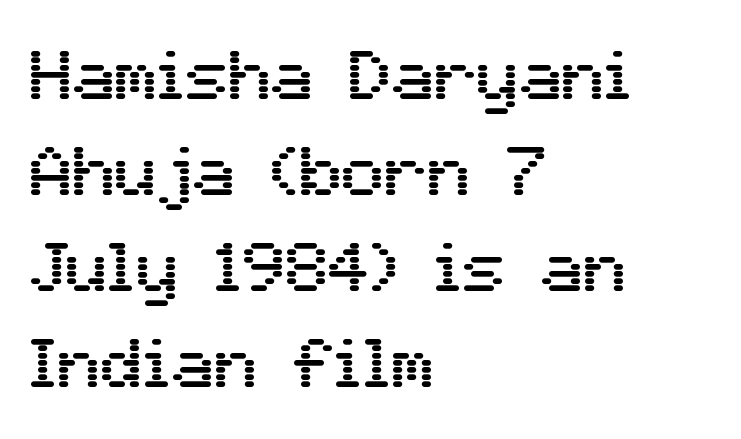
{"serif": "no", "italic": "no", "width": "normal", "stroke_contrast": "medium", "x_height": "medium", "monospaced": "no", "underline": "no", "align": "left", "line_spacing": "normal", "line_spacing_ratio": 1.35, "letter_spacing": "normal", "letter_spacing_em": 0.0, "glyph_px": 71}
